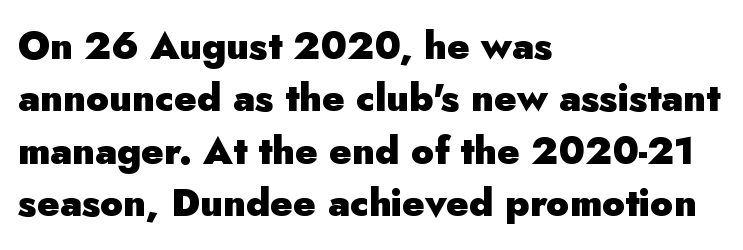
Q: Is the text bold? A: Yes.
Q: Is the text italic (slanted)? A: No, it is upright.
Q: Is the typeface a serif or a sans-serif typeface? A: Sans-serif.
Q: Is the text underlined? A: No.
Q: How is the paragraph aligned? A: Left-aligned.
Q: Is the spacing between letters normal or unusually wide? A: Normal.
Q: Is the spacing between lines tight, normal or loose? A: Normal.
Q: Width (condensed, normal, or wide)? A: Normal.
Q: Stroke contrast? A: Low.
Q: x-height? A: Small.
Q: Monospaced? A: No.
